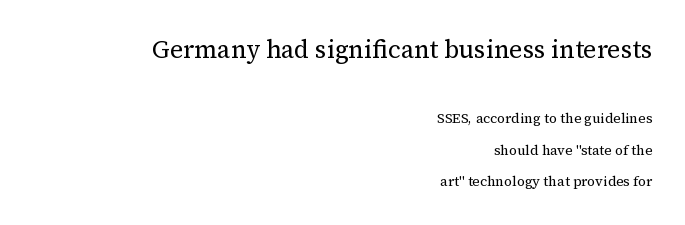
Q: Is the text bold? A: No.
Q: Is the text italic (slanted)? A: No, it is upright.
Q: Is the text underlined? A: No.
Q: How is the paragraph aligned? A: Right-aligned.
Q: Is the spacing between letters normal or unusually wide? A: Normal.
Q: Is the spacing between lines tight, normal or loose? A: Loose.
Q: Which block of text is set in a larger size, the first (top) or the second (bottom)? A: The first (top) one.
